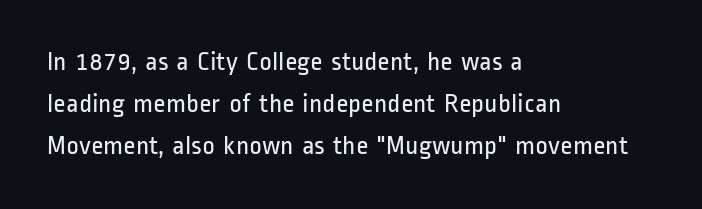
Q: Is the text bold? A: No.
Q: Is the text italic (slanted)? A: No, it is upright.
Q: Is the text underlined? A: No.
Q: How is the paragraph aligned? A: Left-aligned.
Q: Is the spacing between letters normal or unusually wide? A: Normal.
Q: Is the spacing between lines tight, normal or loose? A: Normal.
